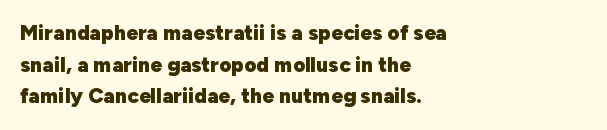
This is roman type, the default non-slanted kind. Observe the ordinary spacing: letters are neighbours, not strangers. The space between consecutive lines is moderate. Leftover space on each line is placed entirely after the last word. The string is rendered with underlining switched off. What weight is shown? A full bold with thick strokes.
